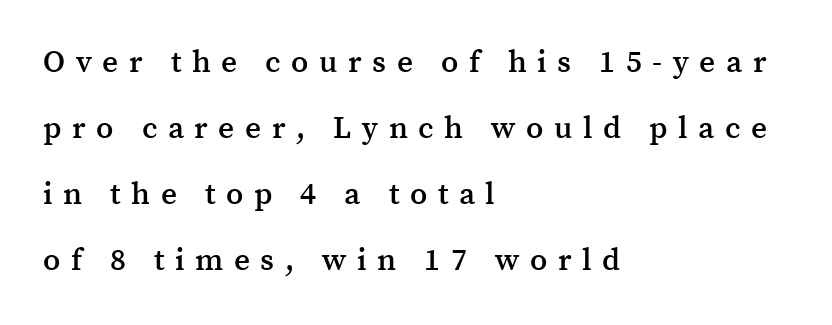
The image shows 31 px semibold serif type, upright; set left-aligned, loose line spacing (2.13x), unusually wide letter spacing (+0.34 em), not underlined; medium stroke contrast and a medium x-height.
